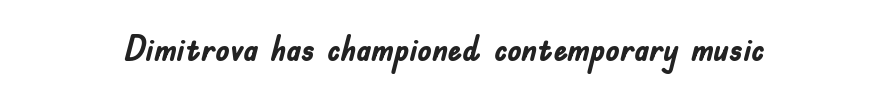
The image shows 36 px semibold, condensed sans-serif type; set normal letter spacing, not underlined; low stroke contrast and a small x-height.
